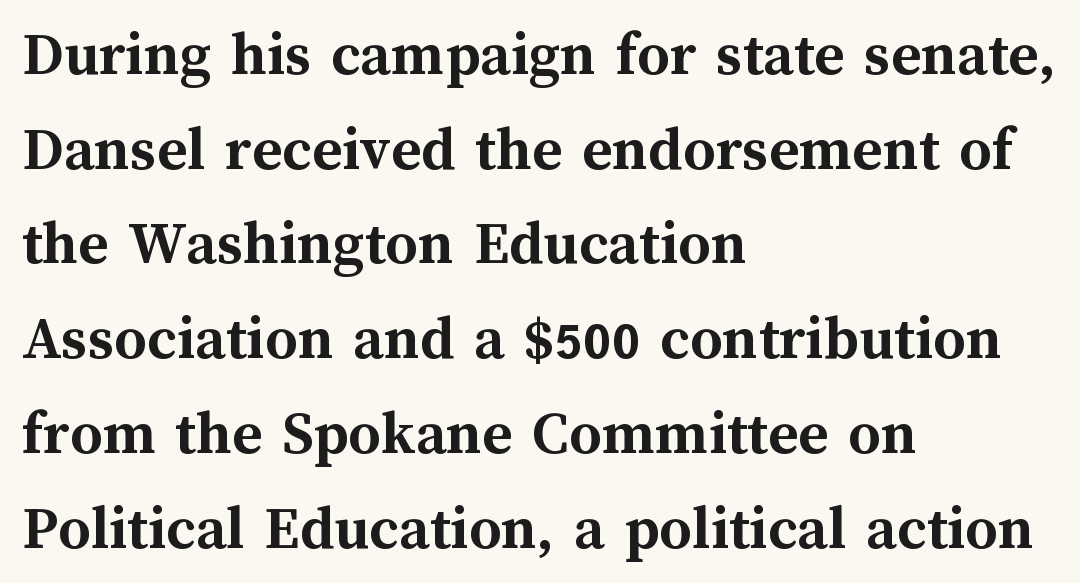
{"italic": "no", "bold": "yes", "weight": "semibold", "width": "normal", "stroke_contrast": "medium", "x_height": "medium", "monospaced": "no", "underline": "no", "align": "left", "line_spacing": "normal", "line_spacing_ratio": 1.48, "letter_spacing": "normal", "letter_spacing_em": 0.0, "glyph_px": 64}
